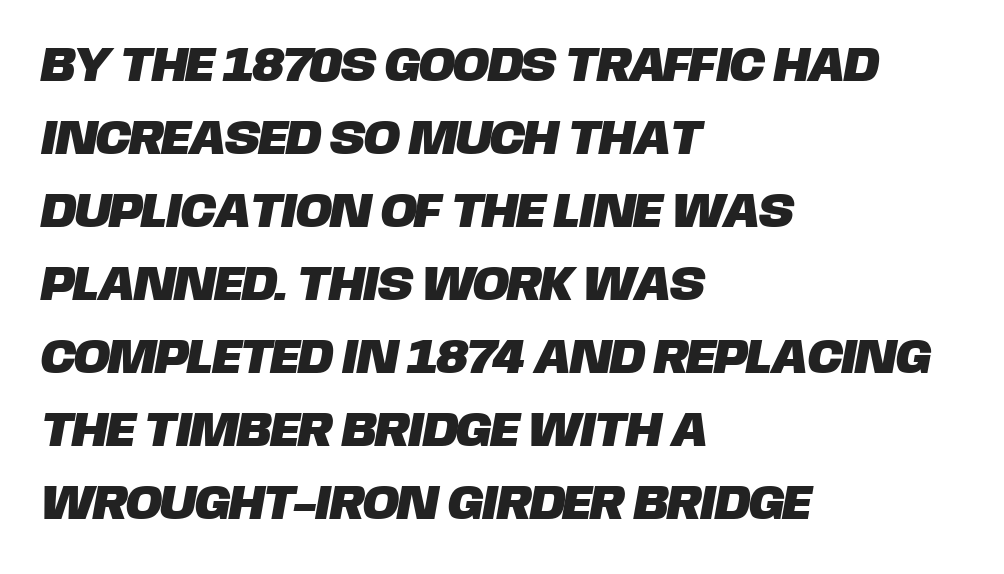
Q: Is the typeface a serif or a sans-serif typeface? A: Sans-serif.
Q: Is the text underlined? A: No.
Q: How is the paragraph aligned? A: Left-aligned.
Q: Is the spacing between letters normal or unusually wide? A: Normal.
Q: Is the spacing between lines tight, normal or loose? A: Normal.
Q: Width (condensed, normal, or wide)? A: Normal.
Q: Stroke contrast? A: Low.
Q: x-height? A: Large.
Q: Monospaced? A: No.
